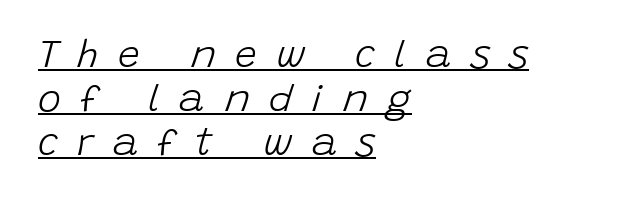
{"italic": "yes", "lean": "right", "slant_degrees": 15, "bold": "no", "weight": "light", "width": "normal", "stroke_contrast": "low", "x_height": "large", "monospaced": "no", "underline": "yes", "align": "left", "line_spacing": "tight", "line_spacing_ratio": 1.13, "letter_spacing": "wide", "letter_spacing_em": 0.49, "glyph_px": 39}
